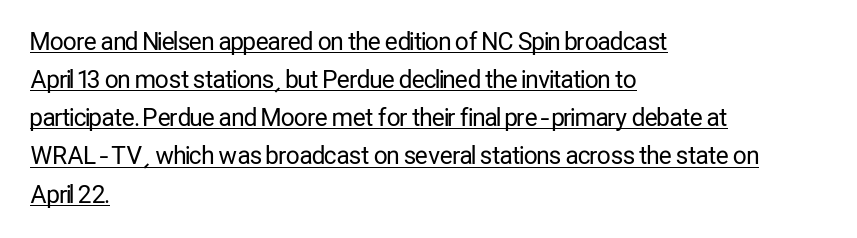
The image shows 24 px text type, upright; set left-aligned, normal line spacing (1.59x), normal letter spacing, underlined.
